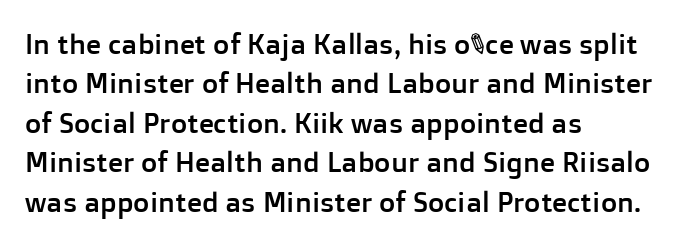
Q: Is the text italic (slanted)? A: No, it is upright.
Q: Is the typeface a serif or a sans-serif typeface? A: Sans-serif.
Q: Is the text underlined? A: No.
Q: How is the paragraph aligned? A: Left-aligned.
Q: Is the spacing between letters normal or unusually wide? A: Normal.
Q: Is the spacing between lines tight, normal or loose? A: Normal.
Q: Width (condensed, normal, or wide)? A: Normal.
Q: Stroke contrast? A: Low.
Q: x-height? A: Medium.
Q: Monospaced? A: No.
